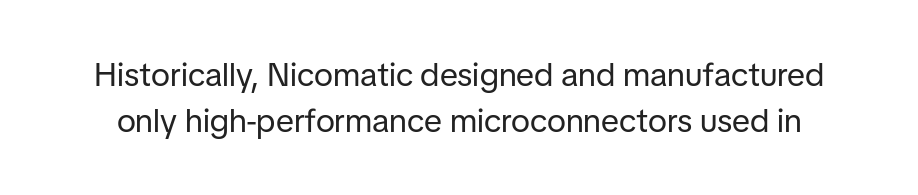
Q: Is the text bold? A: No.
Q: Is the text italic (slanted)? A: No, it is upright.
Q: Is the typeface a serif or a sans-serif typeface? A: Sans-serif.
Q: Is the text underlined? A: No.
Q: Is the spacing between letters normal or unusually wide? A: Normal.
Q: Is the spacing between lines tight, normal or loose? A: Normal.
Q: Width (condensed, normal, or wide)? A: Normal.
Q: Stroke contrast? A: Low.
Q: x-height? A: Medium.
Q: Monospaced? A: No.
